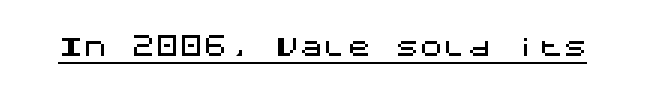
Default kerning and tracking; the words read as compact shapes. Notice how the stems are strictly vertical — no italics here. The glyphs are accompanied by a horizontal stroke just below them.
